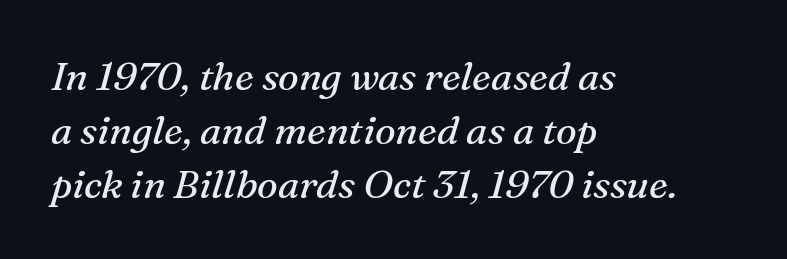
Nothing unusual about the tracking: characters are spaced as the font intends. Looking at the ascenders, they clearly lean. Each line starts at the same left margin while the right side varies. Interline gaps are of average width in this sample.
